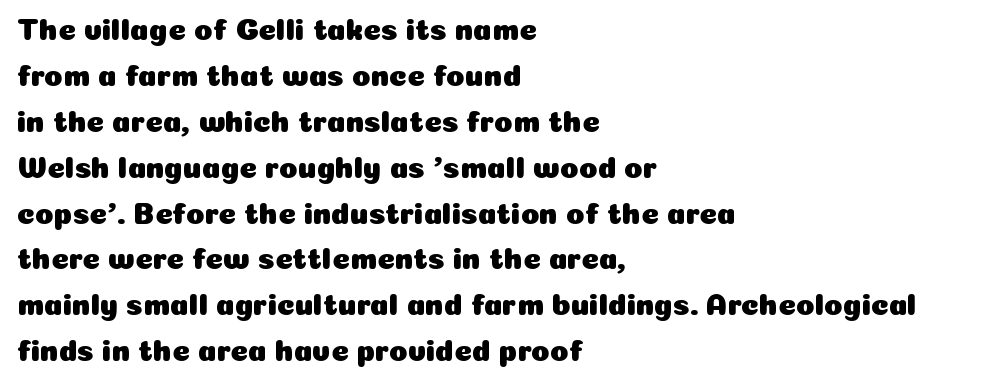
Casual observation: everything's shoved over to the left. Whoever set this chose a conventional vertical rhythm. Unlike italic type, these characters show no tilt at all. Compared with typical body copy, the letter spacing here is the same. The baseline area is clear. Regarding serifs, this sample does without them.
